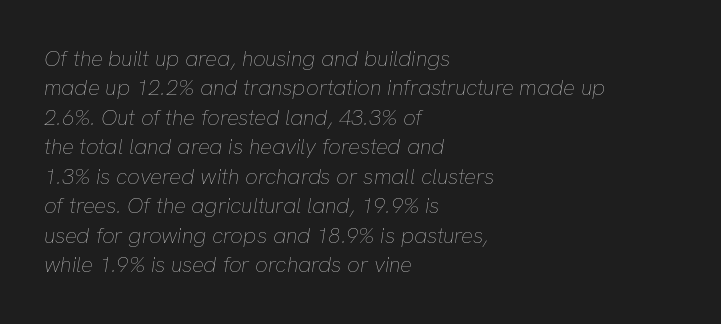
The image shows 22 px text type, italic (leaning right); set left-aligned, normal line spacing (1.34x), normal letter spacing, not underlined.
